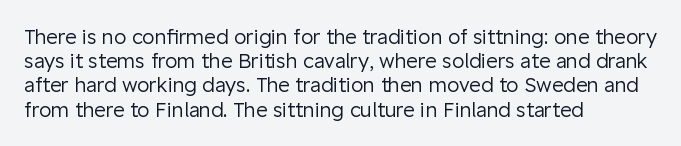
Q: Is the text bold? A: No.
Q: Is the text italic (slanted)? A: No, it is upright.
Q: Is the text underlined? A: No.
Q: How is the paragraph aligned? A: Left-aligned.
Q: Is the spacing between letters normal or unusually wide? A: Normal.
